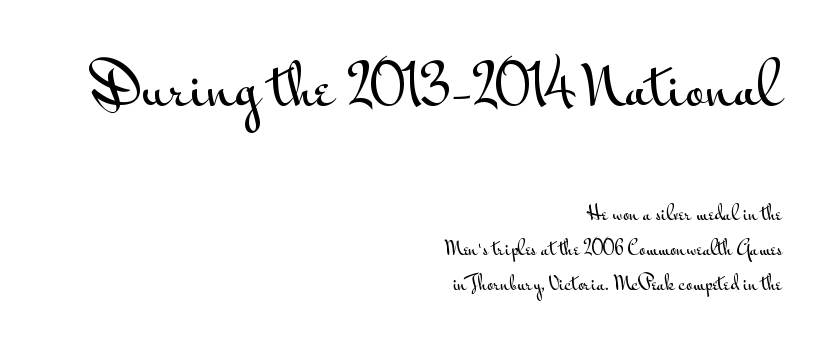
Scale decreases going downward across the two blocks. The passage shown is typed in a proportional face where columns would drift. The foot of each line stays bare and open. Nothing sits at the stroke ends, so this counts as sans-serif.
